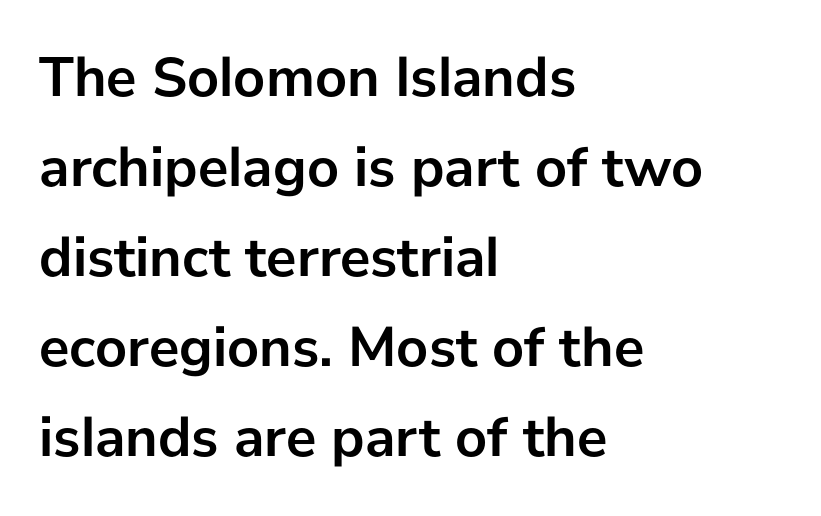
The image shows 57 px semibold sans-serif type, upright; set left-aligned, normal line spacing (1.58x), normal letter spacing, not underlined; low stroke contrast and a medium x-height.
